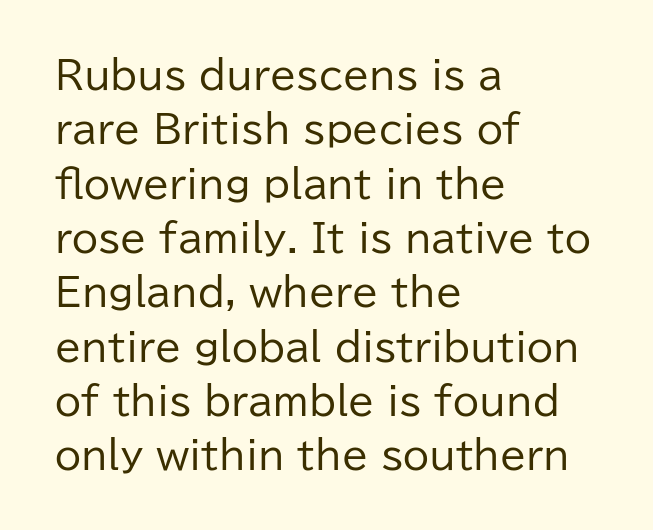
In terms of letterform style, serifs are entirely absent. Every row of glyphs begins at an identical x-position on the left. The letters look calm and open, with moderate or lighter stems. Students, observe: this is what conventionally led text looks like. Decoration check: the copy has no underline. It's the straight-up-and-down kind of type.
